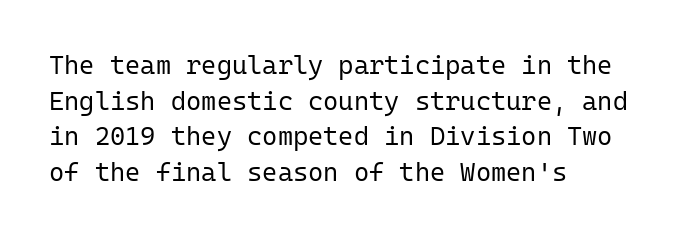
The image shows 26 px text type, upright; set left-aligned, normal line spacing (1.37x), normal letter spacing, not underlined.
